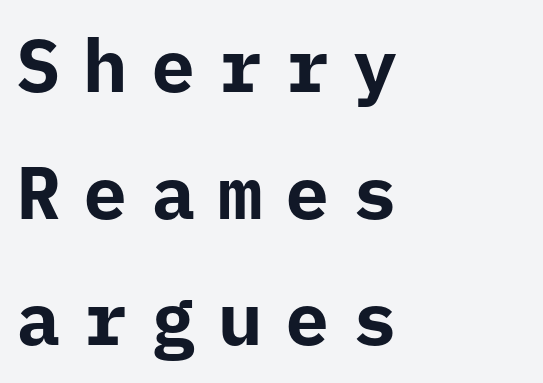
Q: Is the text bold? A: Yes.
Q: Is the text italic (slanted)? A: No, it is upright.
Q: Is the typeface a serif or a sans-serif typeface? A: Sans-serif.
Q: Is the text underlined? A: No.
Q: How is the paragraph aligned? A: Left-aligned.
Q: Is the spacing between letters normal or unusually wide? A: Unusually wide.
Q: Width (condensed, normal, or wide)? A: Normal.
Q: Stroke contrast? A: Low.
Q: x-height? A: Medium.
Q: Monospaced? A: Yes.
